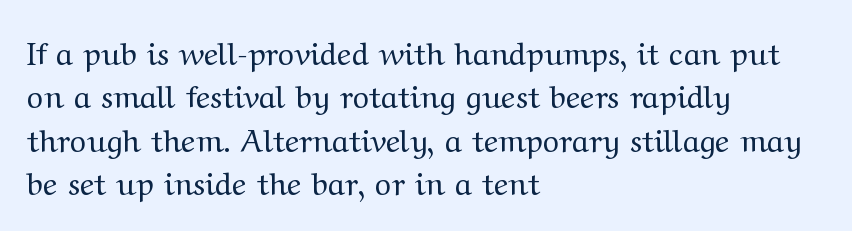
{"serif": "yes", "italic": "no", "bold": "no", "weight": "regular", "width": "wide", "stroke_contrast": "medium", "x_height": "medium", "monospaced": "no", "underline": "no", "align": "left", "line_spacing": "normal", "line_spacing_ratio": 1.4, "letter_spacing": "normal", "letter_spacing_em": 0.0, "glyph_px": 31}
